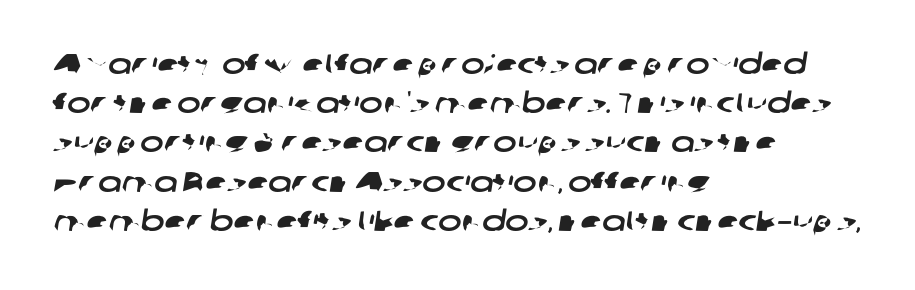
The image shows 28 px wide sans-serif type; set left-aligned, normal line spacing (1.4x), normal letter spacing, not underlined; low stroke contrast and a medium x-height.
